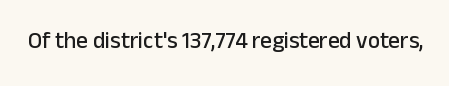
{"italic": "no", "underline": "no", "letter_spacing": "normal", "letter_spacing_em": 0.0, "glyph_px": 23}
